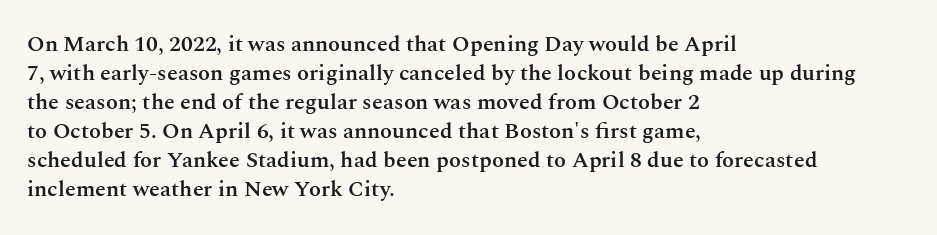
{"italic": "no", "bold": "semi", "underline": "no", "align": "left", "line_spacing": "normal", "line_spacing_ratio": 1.32, "letter_spacing": "normal", "letter_spacing_em": 0.0, "glyph_px": 22}
